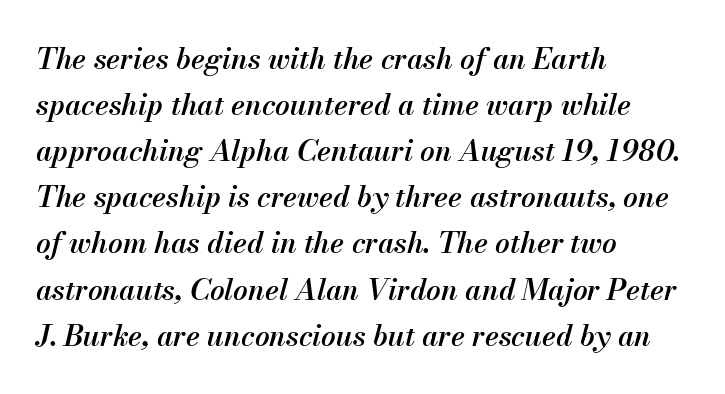
The image shows 29 px semibold type, italic (leaning right); set left-aligned, normal line spacing (1.59x), normal letter spacing, not underlined; medium stroke contrast and a small x-height.
